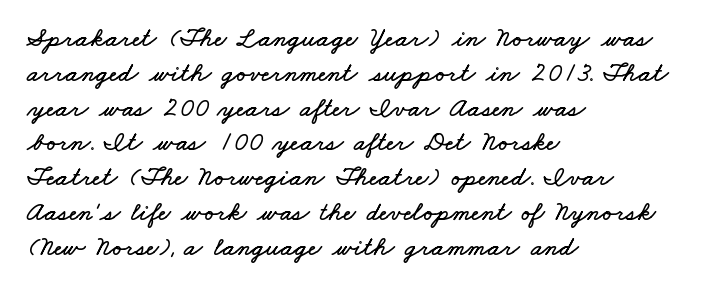
Only glyphs here, with clear space below each row. Students, note that the glyphs here touch the page at normal intervals. Regular leading. The ragged edge is on the right, which tells us the setting is flush left.
